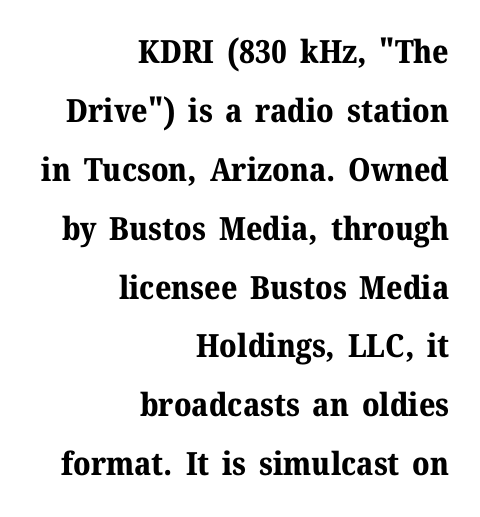
The image shows 32 px bold serif type, upright; set right-aligned, line spacing 1.84x, normal letter spacing, not underlined; medium stroke contrast and a medium x-height.
